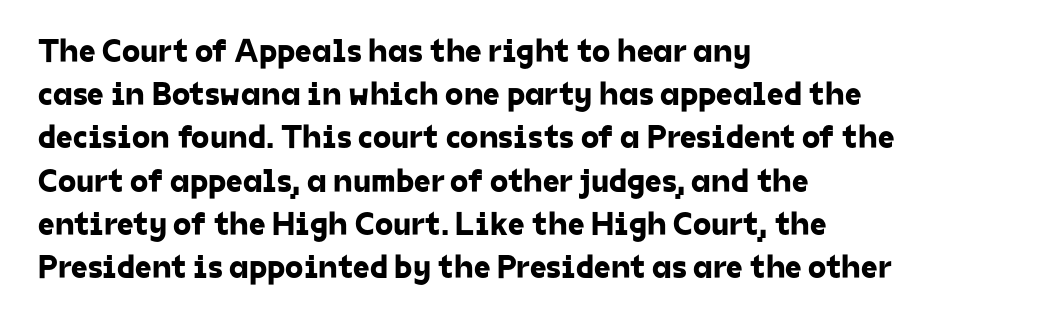
{"serif": "no", "width": "normal", "stroke_contrast": "low", "x_height": "medium", "monospaced": "no", "underline": "no", "align": "left", "line_spacing": "normal", "line_spacing_ratio": 1.31, "letter_spacing": "normal", "letter_spacing_em": 0.0, "glyph_px": 33}
